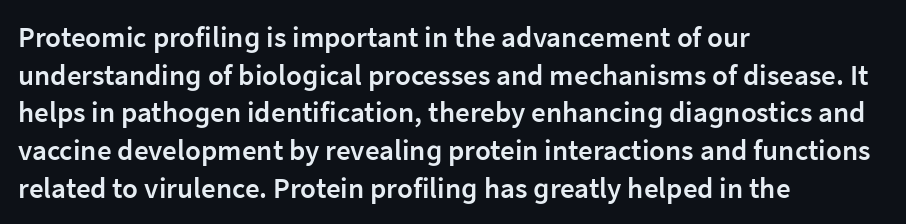
Notice how the passage keeps a crisp vertical edge on the left only. Stroke terminals: plain, sans-serif. Ordinary non-slanted type is in use. Default kerning and tracking; the words read as compact shapes. What's the leading like? Ordinary, nothing unusual. Note the varied advance widths — an 'i' is clearly narrower than an 'm'.
